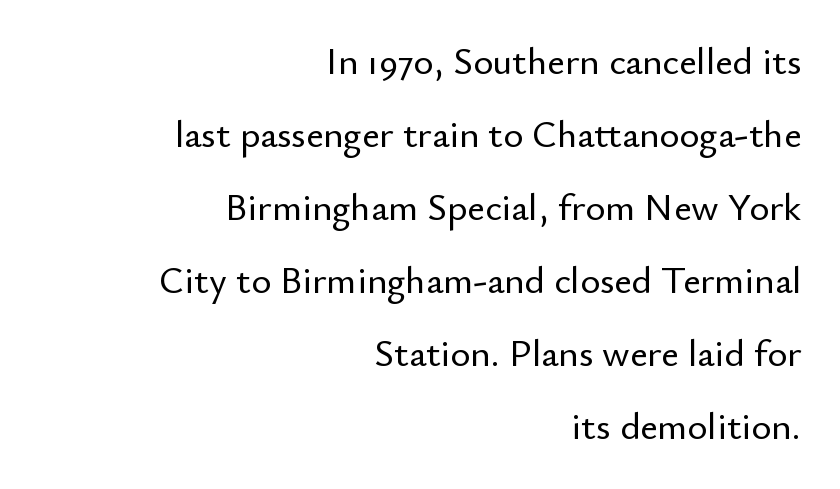
Q: Is the text italic (slanted)? A: No, it is upright.
Q: Is the typeface a serif or a sans-serif typeface? A: Sans-serif.
Q: Is the text underlined? A: No.
Q: How is the paragraph aligned? A: Right-aligned.
Q: Is the spacing between letters normal or unusually wide? A: Normal.
Q: Is the spacing between lines tight, normal or loose? A: Loose.
Q: Width (condensed, normal, or wide)? A: Normal.
Q: Stroke contrast? A: Low.
Q: x-height? A: Small.
Q: Monospaced? A: No.
